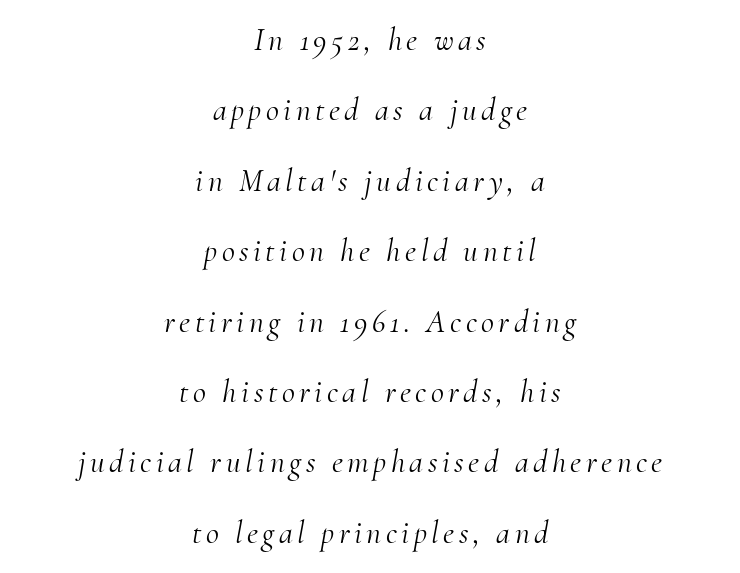
The image shows 32 px light serif type, italic (leaning right); set centered, loose line spacing (2.2x), not underlined; medium stroke contrast and a small x-height.
